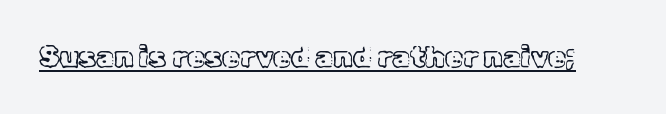
{"italic": "no", "width": "normal", "x_height": "medium", "monospaced": "no", "underline": "yes", "letter_spacing": "normal", "letter_spacing_em": 0.0, "glyph_px": 29}
